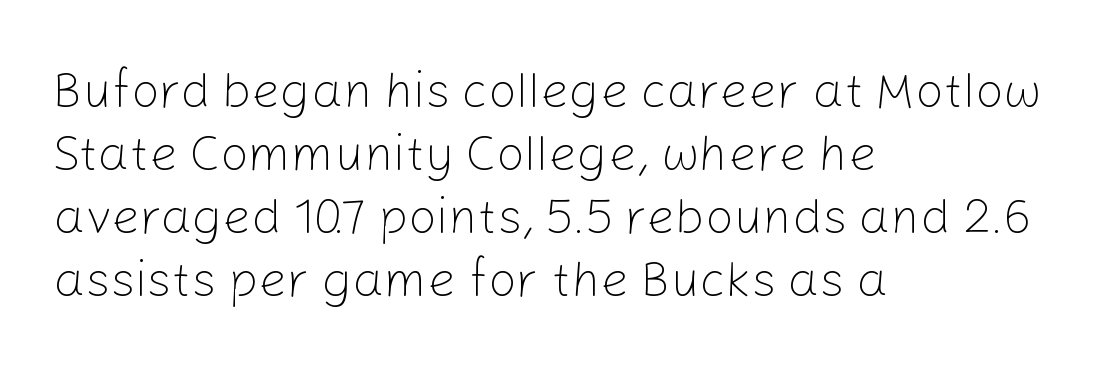
Weight: not bold — regular or lighter. The passage shown is typeset with a sans-serif family. Reading down the column, the eye jumps a familiar distance to each next line. Underline: absent. The typesetter chose a ragged-right arrangement here. These lines are rendered in a variable-pitch font.
